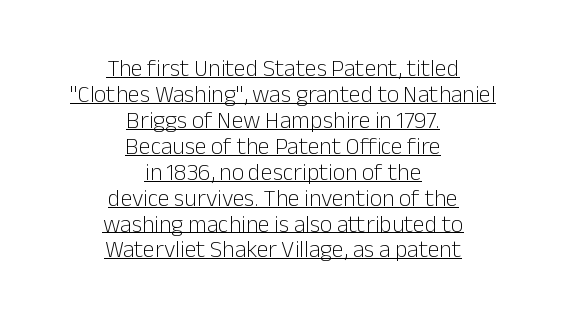
Q: Is the text bold? A: No.
Q: Is the text italic (slanted)? A: No, it is upright.
Q: Is the text underlined? A: Yes.
Q: How is the paragraph aligned? A: Centered.
Q: Is the spacing between letters normal or unusually wide? A: Normal.
Q: Is the spacing between lines tight, normal or loose? A: Tight.
